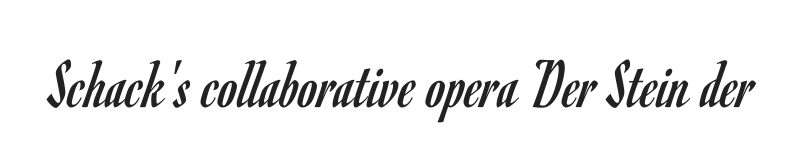
Q: Is the text bold? A: No.
Q: Is the text italic (slanted)? A: Yes.
Q: Is the typeface a serif or a sans-serif typeface? A: Sans-serif.
Q: Is the text underlined? A: No.
Q: Is the spacing between letters normal or unusually wide? A: Normal.
Q: Width (condensed, normal, or wide)? A: Condensed.
Q: Stroke contrast? A: Low.
Q: x-height? A: Small.
Q: Monospaced? A: No.
